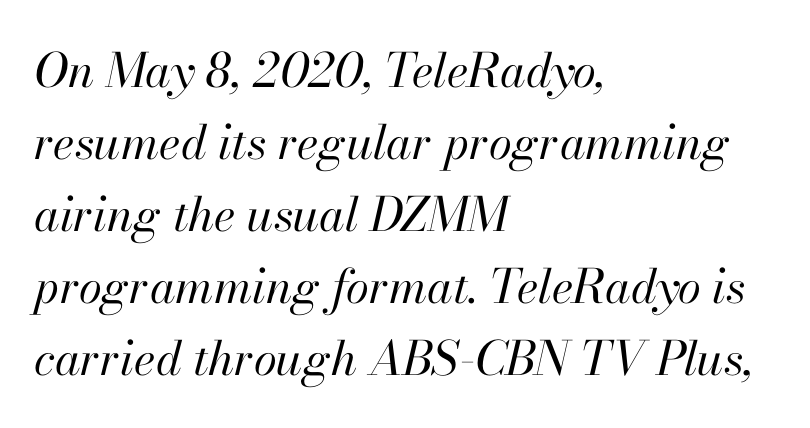
Q: Is the text bold? A: No.
Q: Is the text italic (slanted)? A: Yes, it leans right by about 13 degrees.
Q: Is the text underlined? A: No.
Q: How is the paragraph aligned? A: Left-aligned.
Q: Is the spacing between letters normal or unusually wide? A: Normal.
Q: Is the spacing between lines tight, normal or loose? A: Normal.
Q: Width (condensed, normal, or wide)? A: Normal.
Q: Stroke contrast? A: High.
Q: x-height? A: Small.
Q: Monospaced? A: No.
